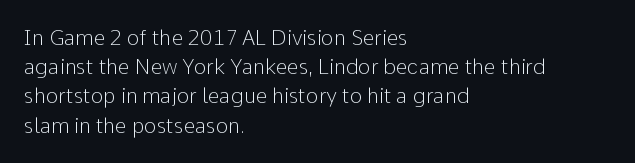
The image shows 21 px text type, upright; set left-aligned, normal line spacing (1.39x), normal letter spacing, not underlined.
